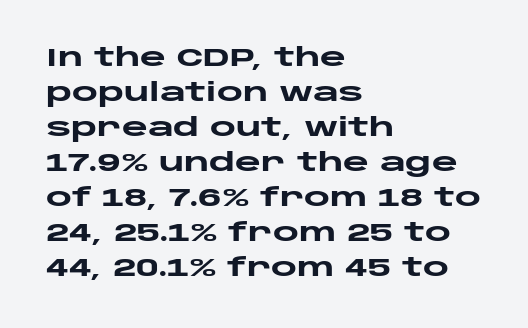
{"italic": "no", "bold": "yes", "underline": "no", "align": "left", "line_spacing": "normal", "line_spacing_ratio": 1.4, "letter_spacing": "normal", "letter_spacing_em": 0.0, "glyph_px": 25}
